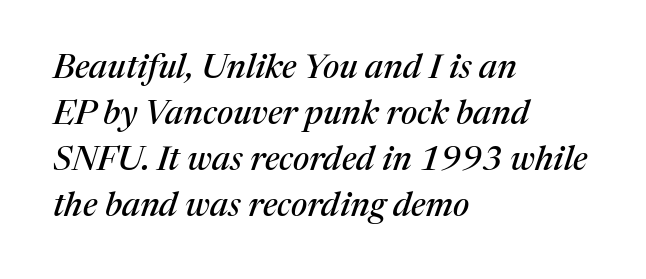
{"serif": "yes", "italic": "yes", "lean": "right", "slant_degrees": 17, "width": "normal", "stroke_contrast": "medium", "x_height": "medium", "monospaced": "no", "underline": "no", "align": "left", "line_spacing": "normal", "line_spacing_ratio": 1.35, "letter_spacing": "normal", "letter_spacing_em": 0.0, "glyph_px": 34}
